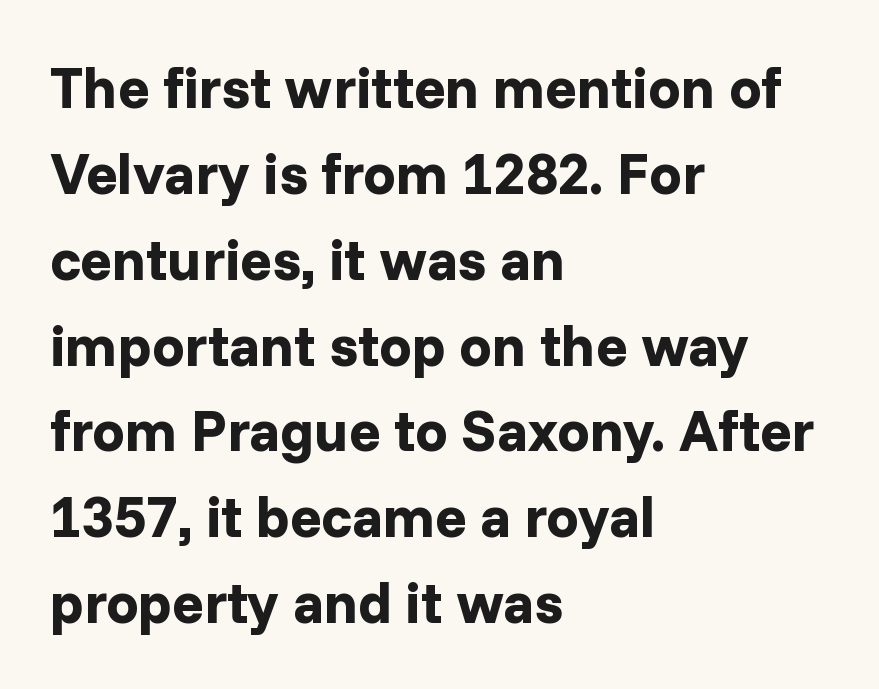
{"serif": "no", "italic": "no", "bold": "yes", "weight": "bold", "width": "normal", "stroke_contrast": "low", "x_height": "medium", "monospaced": "no", "underline": "no", "align": "left", "line_spacing": "normal", "line_spacing_ratio": 1.48, "letter_spacing": "normal", "letter_spacing_em": 0.0, "glyph_px": 58}
